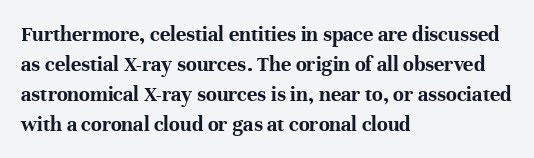
Italic: no, the glyphs are upright roman. Standard letterfit; no display-style spreading of the glyphs. Glance below the letters and you will spot only blank space. Its strokes are broad and dark, the hallmark of bold type.
